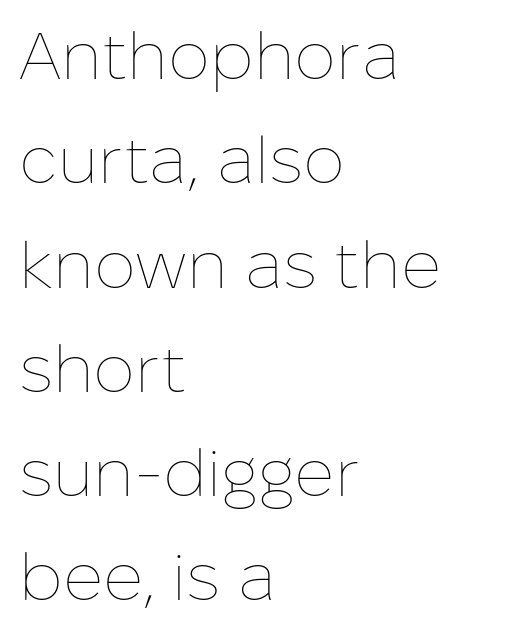
The image shows 66 px thin type, upright; set left-aligned, normal line spacing (1.58x), normal letter spacing, not underlined; low stroke contrast and a medium x-height.
